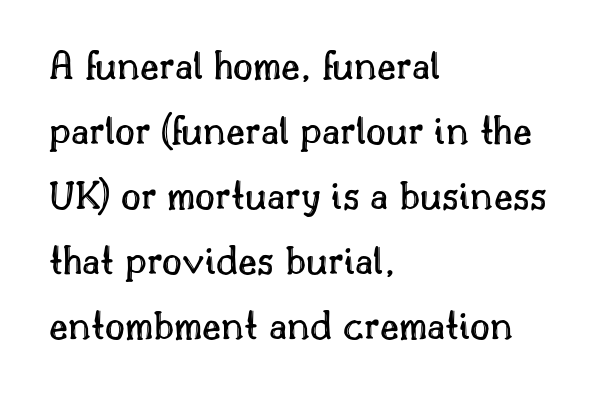
The image shows 43 px text type, upright; set left-aligned, normal line spacing (1.51x), normal letter spacing, not underlined; a small x-height.
